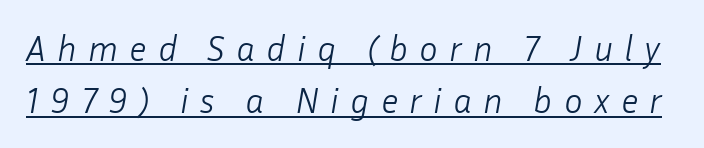
Horizontal bands of white between lines are of average thickness. Stroke mass is kept to a normal reading level or below. Compared with typical body copy, the letter spacing here is much looser. Do the characters align in a grid? No, the font is proportional.
